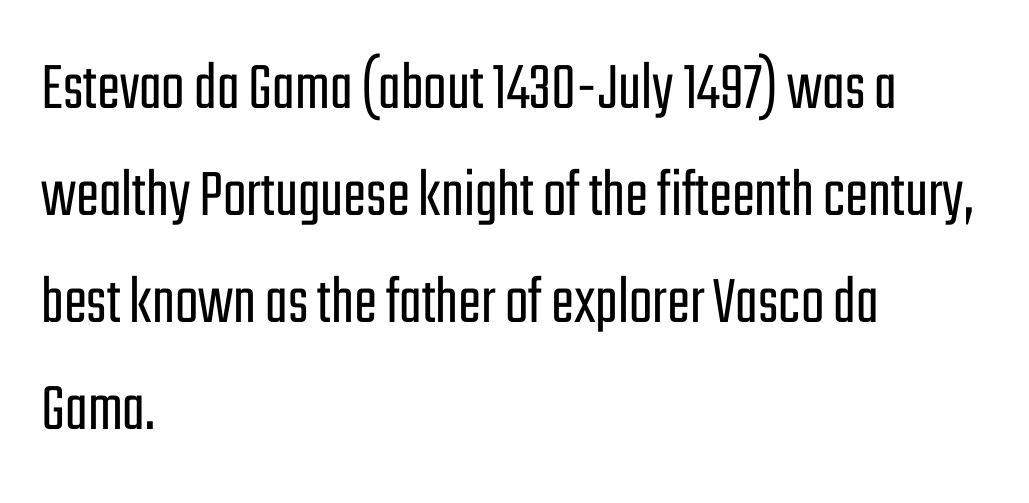
Standard letterfit; no display-style spreading of the glyphs. Think standard paragraph weight, or any step lighter than that. Unlike italic type, these characters show no tilt at all. Caption: multi-line text, flush left, ragged right. This sample has the flowing, uneven cadence of proportional lettering.
